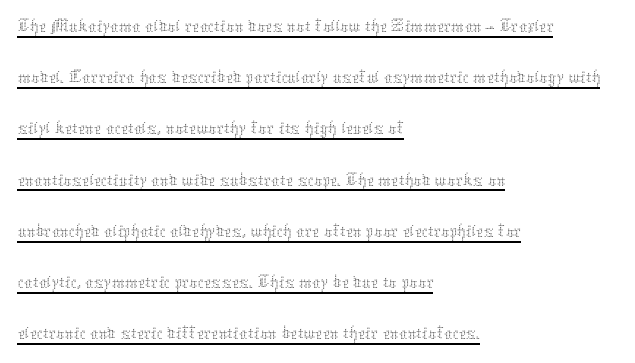
The image shows 41 px thin type, upright; set left-aligned, normal line spacing (1.25x), normal letter spacing, underlined; medium stroke contrast and a medium x-height.
